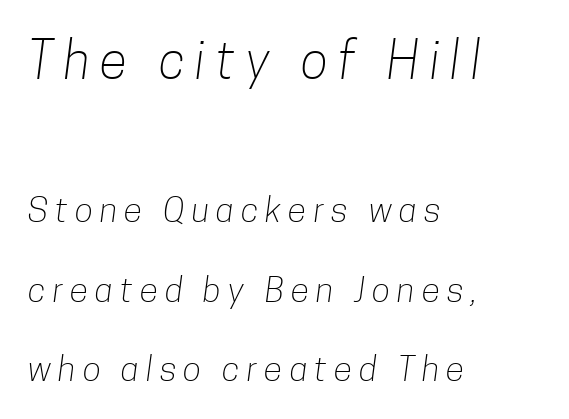
{"serif": "no", "bold": "no", "weight": "light", "width": "condensed", "stroke_contrast": "low", "x_height": "medium", "monospaced": "no", "underline": "no", "align": "left", "line_spacing": "loose", "line_spacing_ratio": 2.34, "letter_spacing": "wide", "letter_spacing_em": 0.21, "larger_block": "first", "size_ratio": 1.5, "glyph_px": 51}
